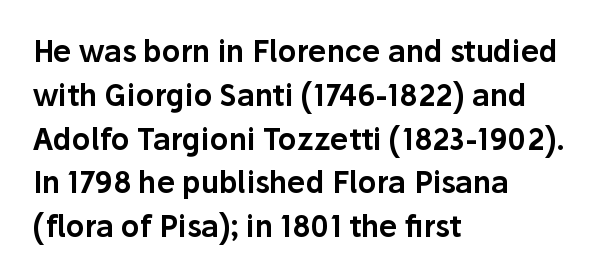
The rag falls on the right side of this text block. Is there any slant? The stems are plumb. These lines are rendered in a variable-pitch font. The block of text has a typical density, with ordinary space between rows.
